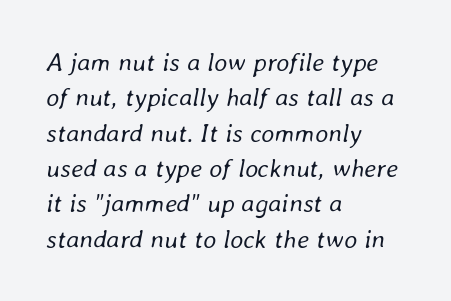
The image shows 26 px text type, italic (leaning right); set left-aligned, normal line spacing (1.36x), normal letter spacing, not underlined.
